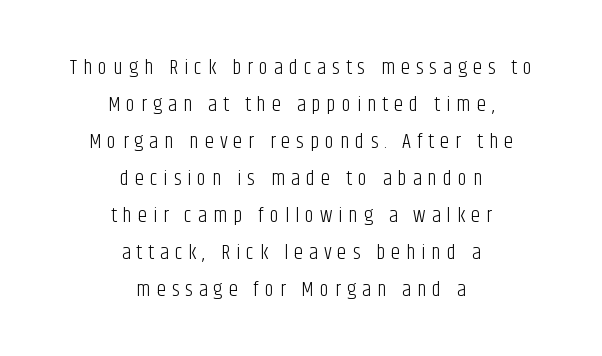
The image shows 21 px text type, upright; set centered, line spacing 1.76x, unusually wide letter spacing (+0.28 em), not underlined.
